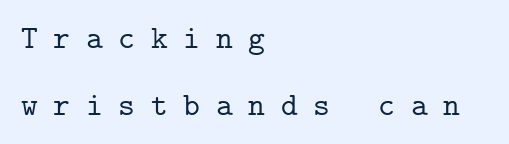
Q: Is the text italic (slanted)? A: No, it is upright.
Q: Is the typeface a serif or a sans-serif typeface? A: Serif.
Q: Is the text underlined? A: No.
Q: How is the paragraph aligned? A: Left-aligned.
Q: Is the spacing between letters normal or unusually wide? A: Unusually wide.
Q: Is the spacing between lines tight, normal or loose? A: Loose.
Q: Width (condensed, normal, or wide)? A: Normal.
Q: Stroke contrast? A: Low.
Q: x-height? A: Medium.
Q: Monospaced? A: Yes.
